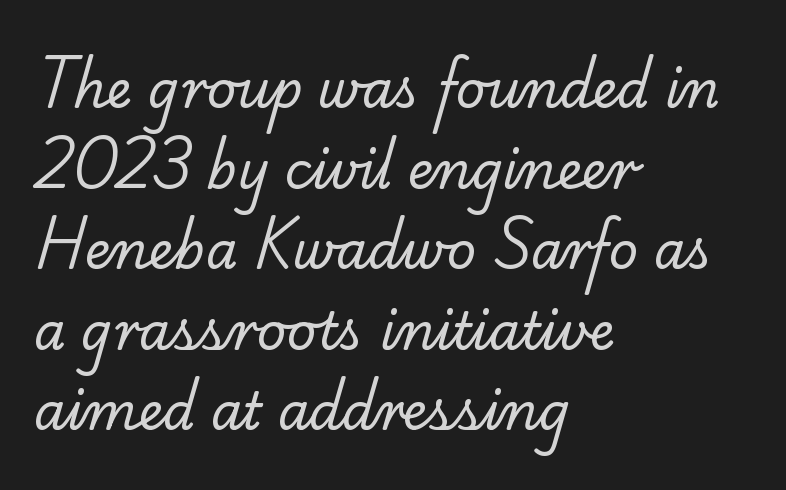
The image shows 51 px regular-weight type; set left-aligned, normal line spacing (1.58x), normal letter spacing, not underlined; low stroke contrast and a small x-height.
